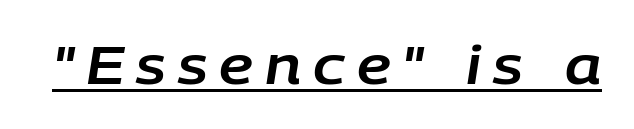
Display-style spreading of the glyphs; the letterfit is very open. Notice how the stems are inclined rather than vertical — that's the hallmark of italics. Do the characters align in a grid? No, the font is proportional. Emphasis is given by a line drawn under the lettering.
